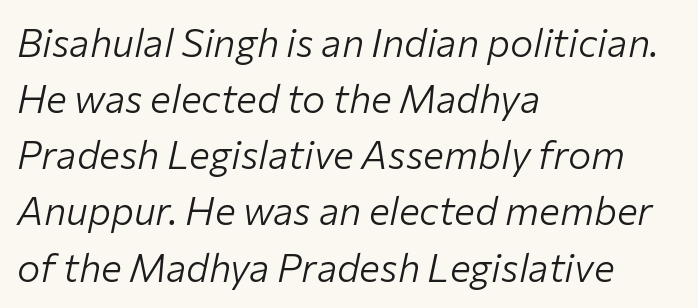
The face used here is proportionally spaced, like ordinary book or web type. The block of text has a typical density, with ordinary space between rows. The lettering tilts uniformly, giving the passage an italic look. A typesetter would call this zero additional tracking. Glance below the letters and you will spot only blank space. Reading down the block, your eye returns to a fixed left position each line.
